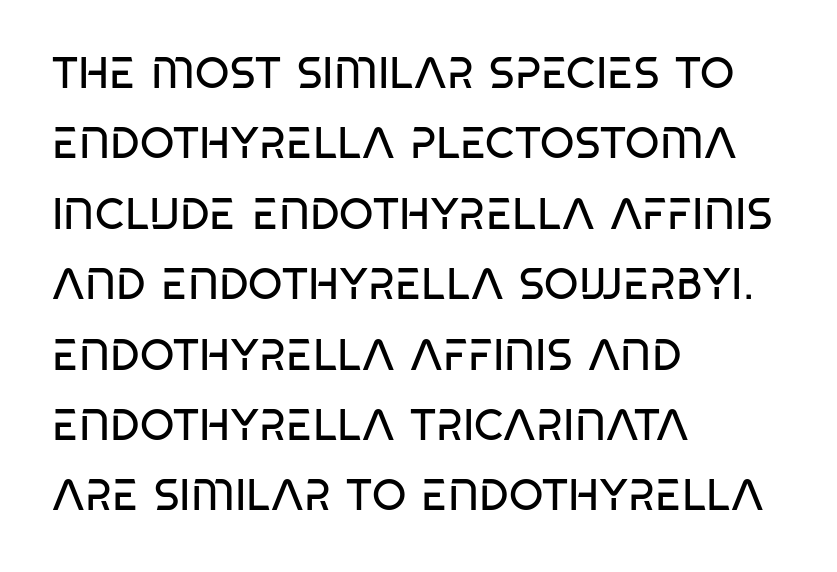
{"serif": "no", "bold": "no", "weight": "regular", "width": "condensed", "stroke_contrast": "low", "x_height": "large", "monospaced": "no", "underline": "no", "align": "left", "line_spacing": "normal", "line_spacing_ratio": 1.6, "letter_spacing": "normal", "letter_spacing_em": 0.0, "glyph_px": 44}
